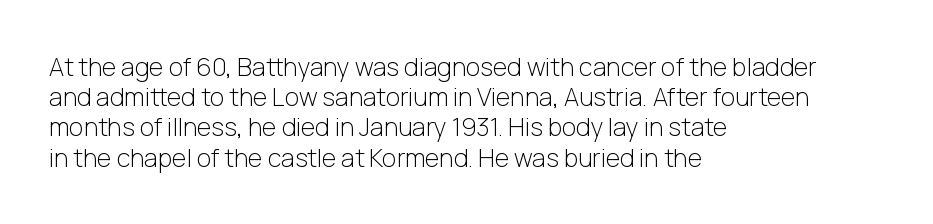
Q: Is the text bold? A: No.
Q: Is the text italic (slanted)? A: No, it is upright.
Q: Is the text underlined? A: No.
Q: How is the paragraph aligned? A: Left-aligned.
Q: Is the spacing between letters normal or unusually wide? A: Normal.
